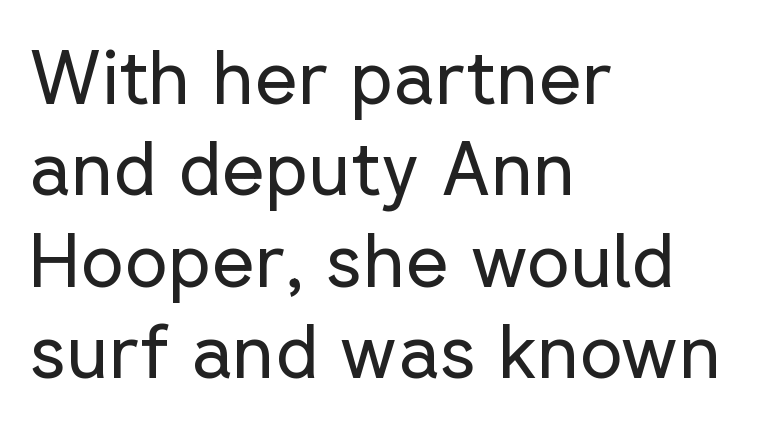
In terms of letterspacing, this is plain default setting. The passage shown is typeset with a sans-serif family. The face looks like a standard text weight, possibly lighter. These lines are rendered in a variable-pitch font. The rendering anchors every line to the left-hand side.
